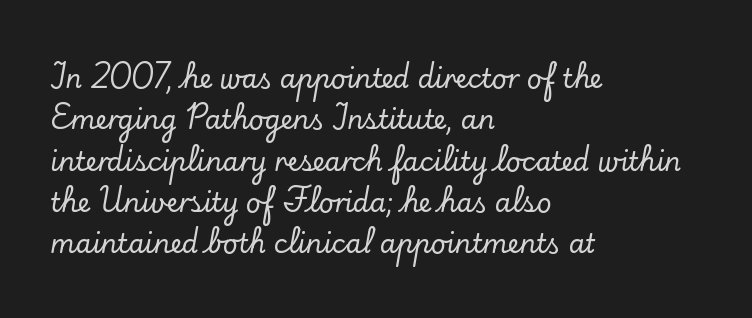
Q: Is the text italic (slanted)? A: Yes.
Q: Is the text underlined? A: No.
Q: How is the paragraph aligned? A: Left-aligned.
Q: Is the spacing between letters normal or unusually wide? A: Normal.
Q: Is the spacing between lines tight, normal or loose? A: Normal.
